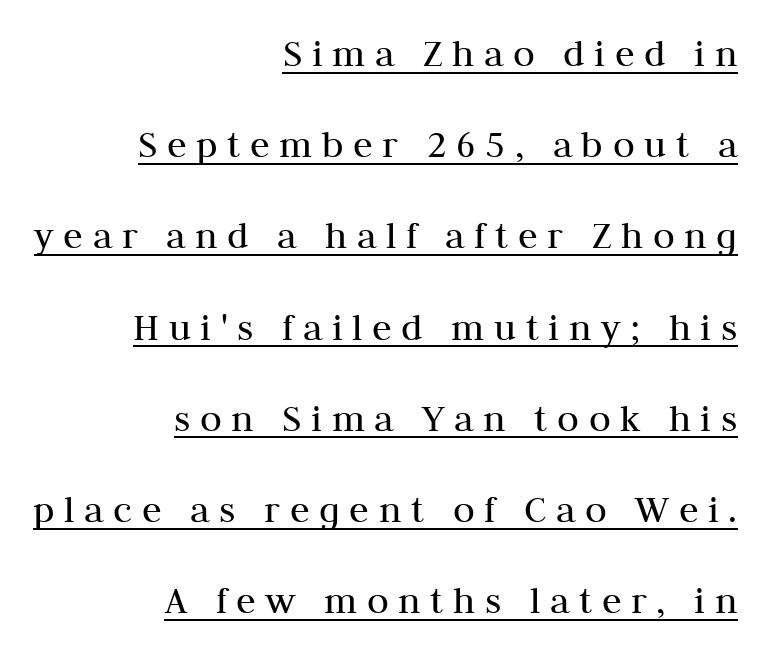
{"serif": "yes", "italic": "no", "bold": "no", "weight": "regular", "width": "normal", "stroke_contrast": "medium", "x_height": "medium", "monospaced": "no", "underline": "yes", "align": "right", "line_spacing": "loose", "line_spacing_ratio": 2.28, "letter_spacing": "wide", "letter_spacing_em": 0.24, "glyph_px": 40}
